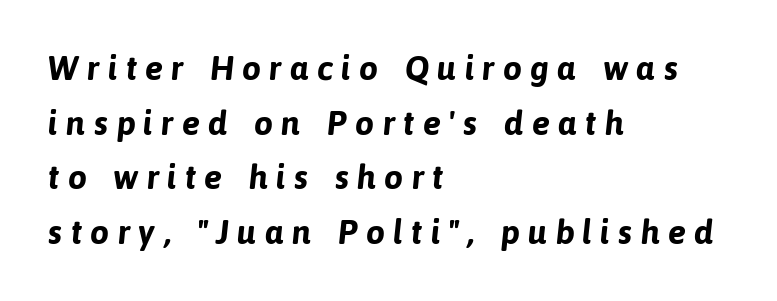
{"serif": "no", "bold": "yes", "weight": "bold", "width": "normal", "stroke_contrast": "low", "x_height": "medium", "monospaced": "no", "underline": "no", "align": "left", "line_spacing": "normal", "line_spacing_ratio": 1.61, "letter_spacing": "wide", "letter_spacing_em": 0.24, "glyph_px": 34}
